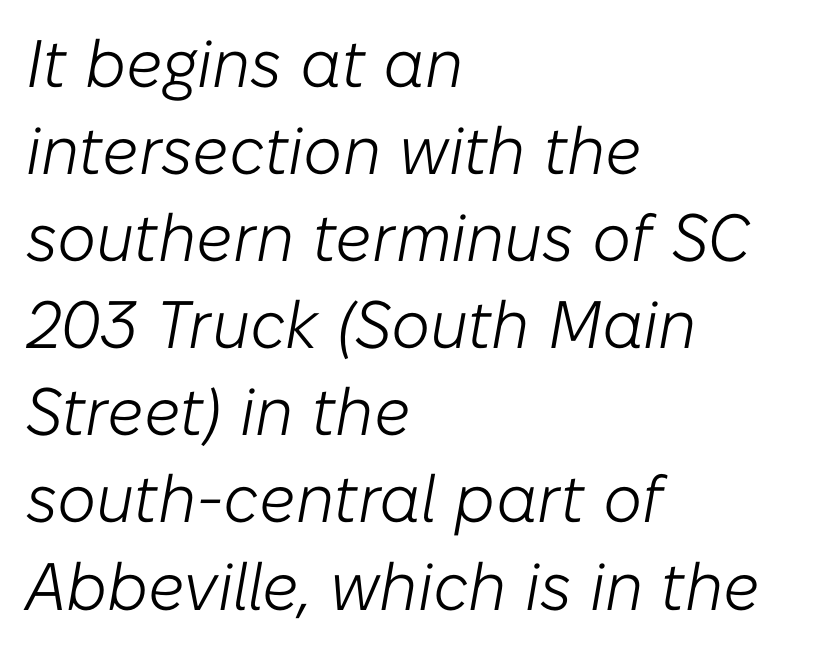
These lines keep a tight, regular rhythm from letter to letter. Is the type heavy? It reads as light-to-regular instead. Rendered with sloped, italic letterforms. The line-height multiplier appears to be the usual default.
